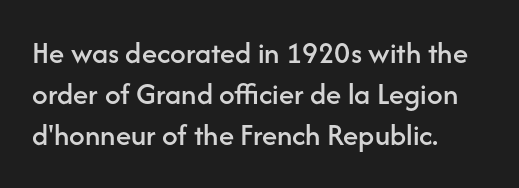
Proportional: the letters do not fall into vertical columns. The type family on display is of the sans-serif kind. Vertically, the passage feels balanced, rows spaced as you'd expect. The type sits square on the baseline with zero lean. Between one letter and the next there's only the usual sliver of space. In CSS terms this would be text-align: left.
